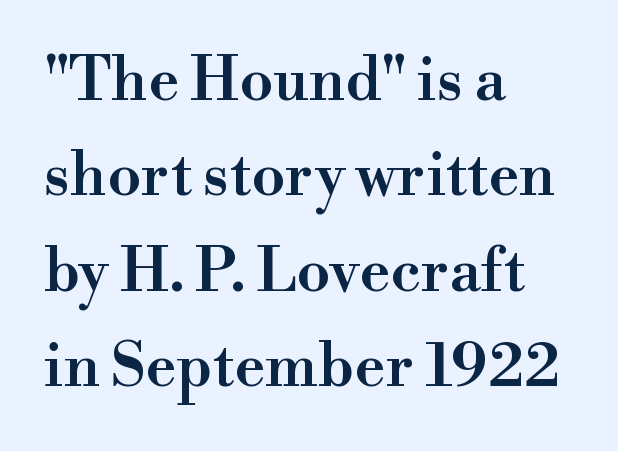
Q: Is the text bold? A: Semi-bold.
Q: Is the text italic (slanted)? A: No, it is upright.
Q: Is the typeface a serif or a sans-serif typeface? A: Serif.
Q: Is the text underlined? A: No.
Q: How is the paragraph aligned? A: Left-aligned.
Q: Is the spacing between letters normal or unusually wide? A: Normal.
Q: Is the spacing between lines tight, normal or loose? A: Normal.
Q: Width (condensed, normal, or wide)? A: Normal.
Q: Stroke contrast? A: High.
Q: x-height? A: Small.
Q: Monospaced? A: No.
